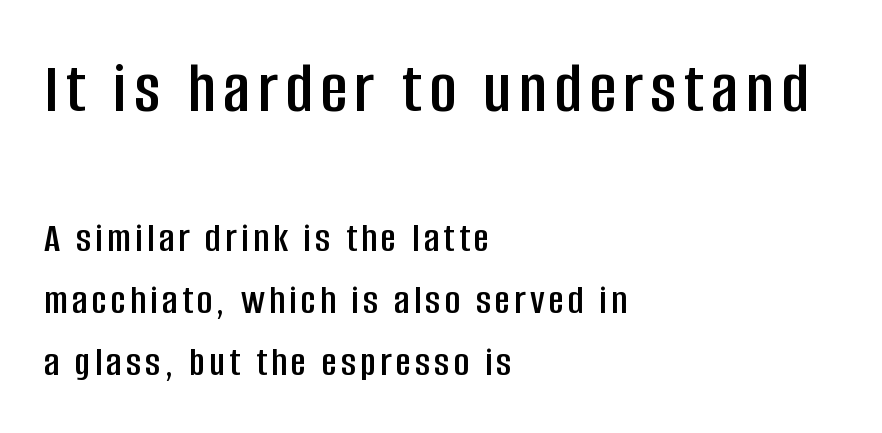
The characters display no serif detailing; their extremities are plain. Compared with typical paragraphs, the rows here are spaced about the same. The space beneath each line is pristine and unruled. Where is the straight margin? On the left.
